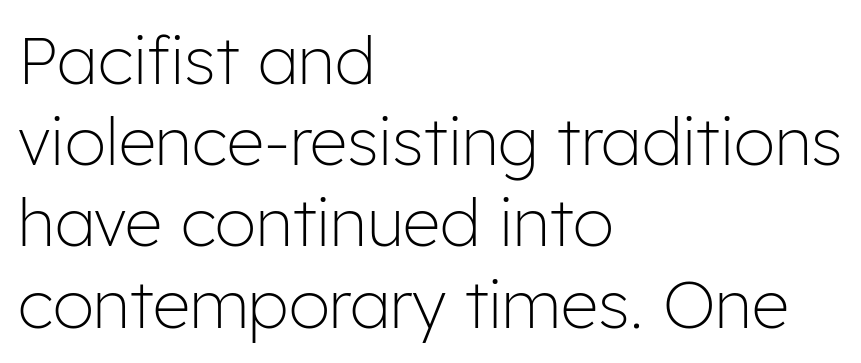
The passage shown is not bold in any degree. The letters advance in unequal steps, a hallmark of proportional type. Every row of glyphs begins at an identical x-position on the left. Observe the ordinary spacing: letters are neighbours, not strangers. The zone under the glyphs is completely vacant. The typeface chosen for these lines omits serifs.
